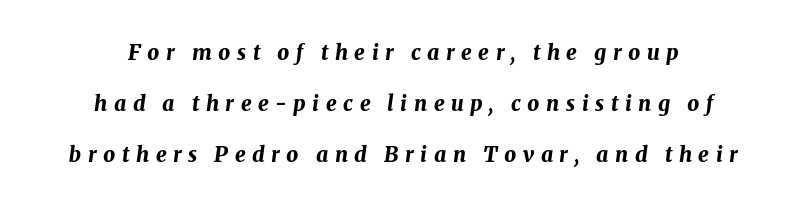
Q: Is the text bold? A: Yes.
Q: Is the text italic (slanted)? A: Yes, it leans right by about 8 degrees.
Q: Is the text underlined? A: No.
Q: How is the paragraph aligned? A: Centered.
Q: Is the spacing between letters normal or unusually wide? A: Unusually wide.
Q: Is the spacing between lines tight, normal or loose? A: Loose.
